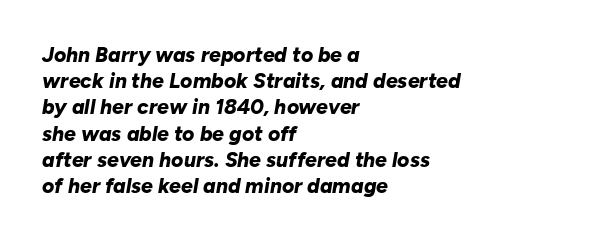
The image shows 21 px bold type, italic (leaning right); set left-aligned, normal line spacing (1.25x), normal letter spacing, not underlined.
